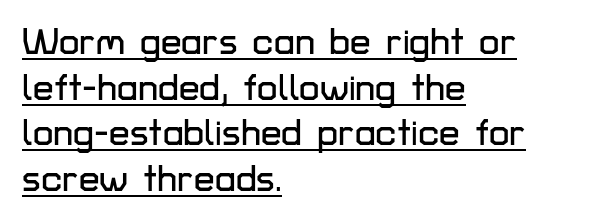
Q: Is the text italic (slanted)? A: No, it is upright.
Q: Is the typeface a serif or a sans-serif typeface? A: Sans-serif.
Q: Is the text underlined? A: Yes.
Q: How is the paragraph aligned? A: Left-aligned.
Q: Is the spacing between letters normal or unusually wide? A: Normal.
Q: Width (condensed, normal, or wide)? A: Normal.
Q: Stroke contrast? A: Low.
Q: x-height? A: Medium.
Q: Monospaced? A: No.
